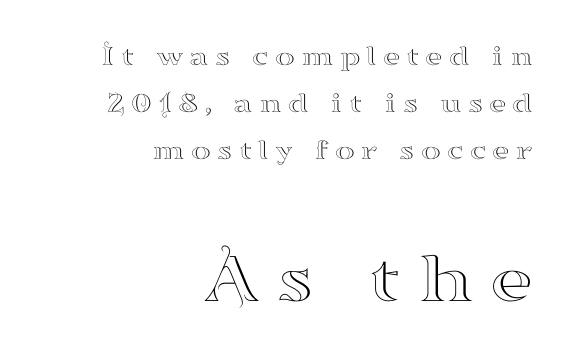
The image shows 75 px wide serif type, upright; set right-aligned, normal line spacing (1.56x), unusually wide letter spacing (+0.2 em), not underlined; the second (bottom) block is 2.5x larger; high stroke contrast and a small x-height.
